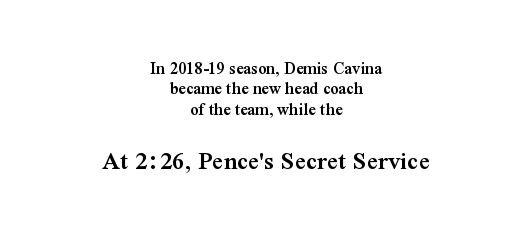
Q: Is the text bold? A: Semi-bold.
Q: Is the text italic (slanted)? A: No, it is upright.
Q: Is the text underlined? A: No.
Q: How is the paragraph aligned? A: Centered.
Q: Is the spacing between letters normal or unusually wide? A: Normal.
Q: Is the spacing between lines tight, normal or loose? A: Tight.
Q: Which block of text is set in a larger size, the first (top) or the second (bottom)? A: The second (bottom) one.
